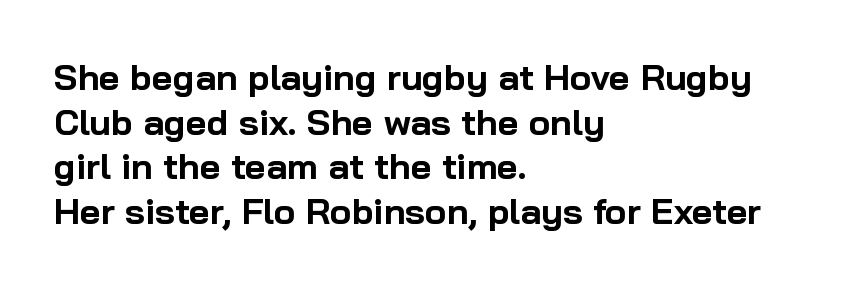
Q: Is the text bold? A: Yes.
Q: Is the text italic (slanted)? A: No, it is upright.
Q: Is the typeface a serif or a sans-serif typeface? A: Sans-serif.
Q: Is the text underlined? A: No.
Q: How is the paragraph aligned? A: Left-aligned.
Q: Is the spacing between letters normal or unusually wide? A: Normal.
Q: Width (condensed, normal, or wide)? A: Normal.
Q: Stroke contrast? A: Low.
Q: x-height? A: Medium.
Q: Monospaced? A: No.
